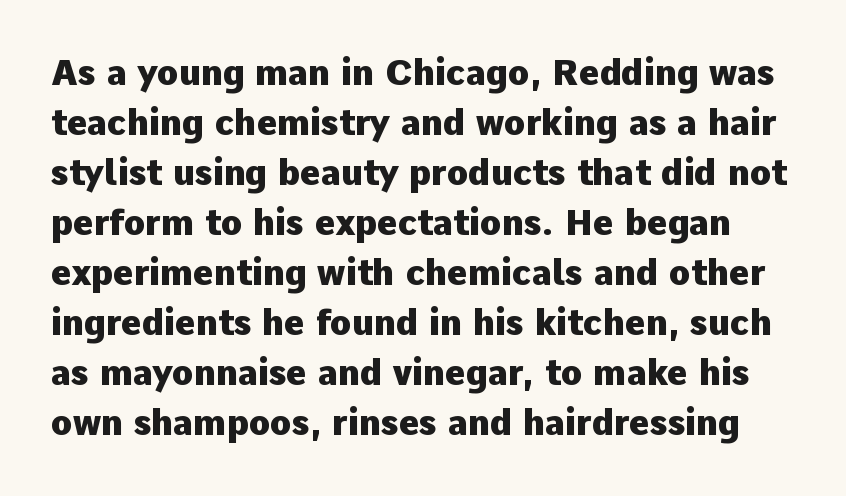
The image shows 35 px heavy sans-serif type, upright; set normal line spacing (1.43x), normal letter spacing, not underlined; low stroke contrast and a medium x-height.
